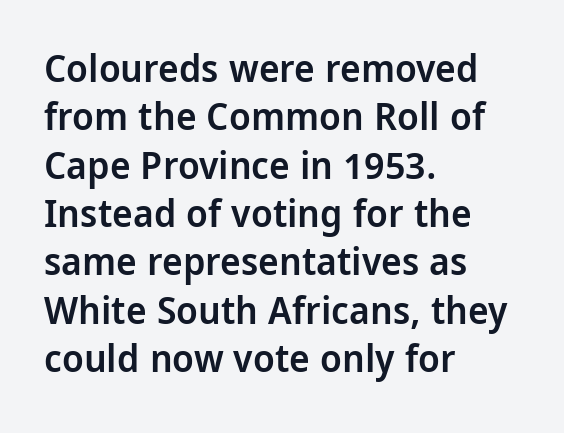
Q: Is the text bold? A: Semi-bold.
Q: Is the text italic (slanted)? A: No, it is upright.
Q: Is the typeface a serif or a sans-serif typeface? A: Sans-serif.
Q: Is the text underlined? A: No.
Q: How is the paragraph aligned? A: Left-aligned.
Q: Is the spacing between letters normal or unusually wide? A: Normal.
Q: Width (condensed, normal, or wide)? A: Condensed.
Q: Stroke contrast? A: Low.
Q: x-height? A: Large.
Q: Monospaced? A: No.
